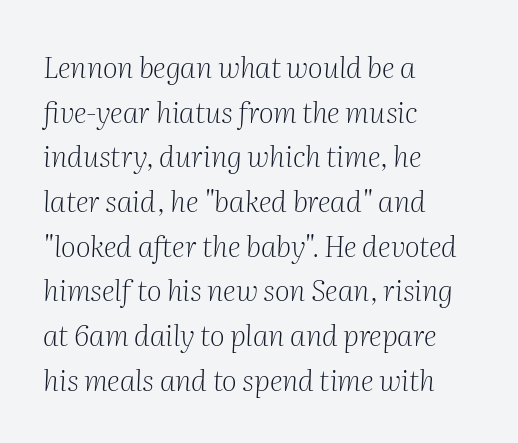
Q: Is the text bold? A: No.
Q: Is the text italic (slanted)? A: Yes, it leans right by about 2 degrees.
Q: Is the typeface a serif or a sans-serif typeface? A: Serif.
Q: Is the text underlined? A: No.
Q: How is the paragraph aligned? A: Left-aligned.
Q: Is the spacing between letters normal or unusually wide? A: Normal.
Q: Is the spacing between lines tight, normal or loose? A: Normal.
Q: Width (condensed, normal, or wide)? A: Normal.
Q: Stroke contrast? A: Medium.
Q: x-height? A: Medium.
Q: Monospaced? A: No.
